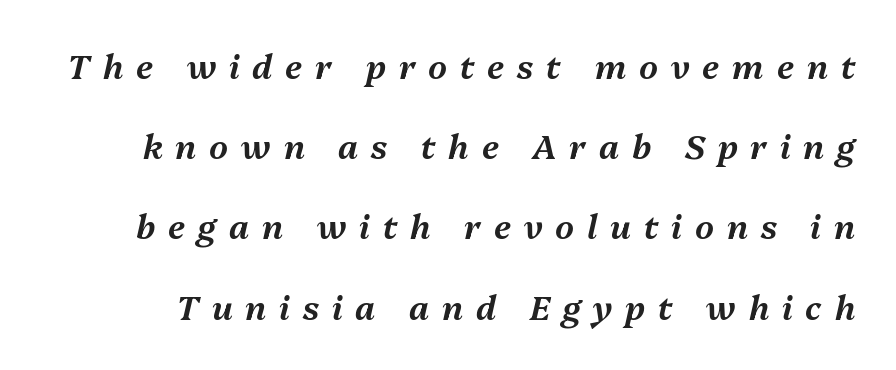
A typesetter would mark this as italic. Has an underline been added? It has not. You could only call the tracking loose — the letters float apart. The rendering uses a large line-height, opening up the rows. Note the varied advance widths — an 'i' is clearly narrower than an 'm'.
